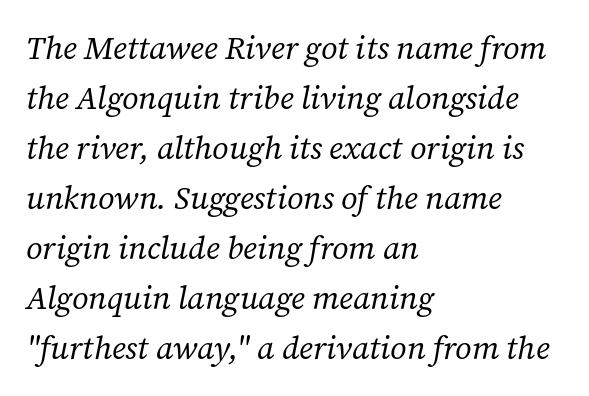
Interline gaps are of average width in this sample. The compositor pushed each line to the left boundary. You could call the tracking neutral — neither tight nor loose. This is serif lettering, the kind often seen in printed books. Observe the lean: these are italic letterforms.
